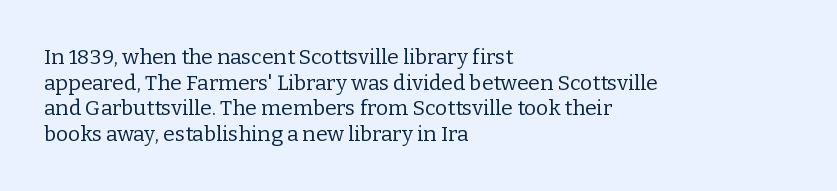
The image shows 21 px text type, upright; set left-aligned, line spacing 1.22x, normal letter spacing, not underlined.
